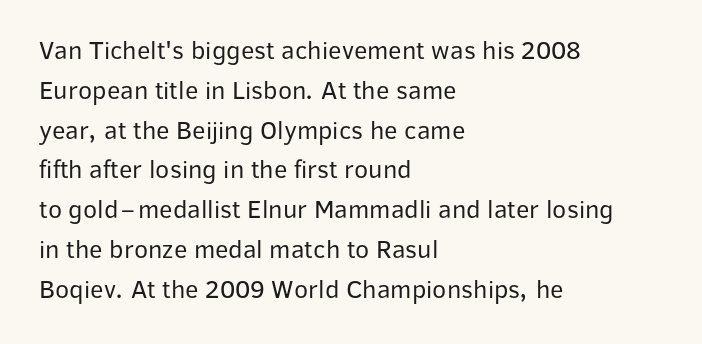
{"italic": "no", "bold": "no", "underline": "no", "align": "left", "line_spacing": "normal", "line_spacing_ratio": 1.53, "letter_spacing": "normal", "letter_spacing_em": 0.0, "glyph_px": 26}
